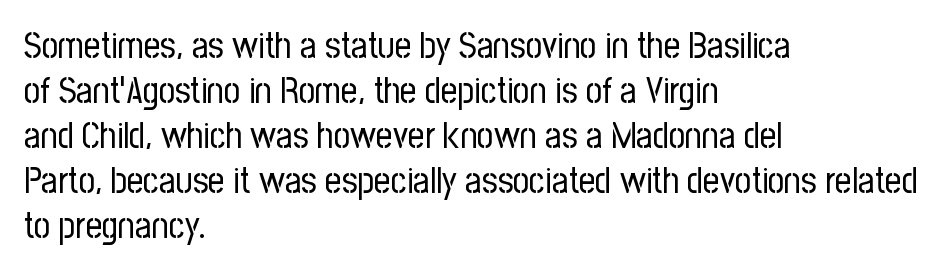
Lines of text with bare space underneath. Examine the stroke ends and you'll find no serifs. The passage shown is typed in a proportional face where columns would drift. Short and long lines alike share a common starting point at left. The letters stand upright; this is a roman face. No letter is thick-stroked: the sample isn't bold.
